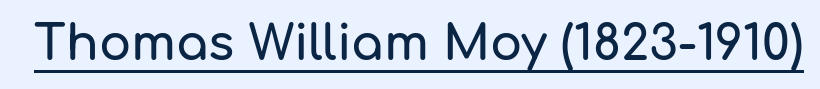
{"serif": "no", "italic": "no", "width": "normal", "stroke_contrast": "low", "x_height": "medium", "monospaced": "no", "underline": "yes", "letter_spacing": "normal", "letter_spacing_em": 0.0, "glyph_px": 48}
